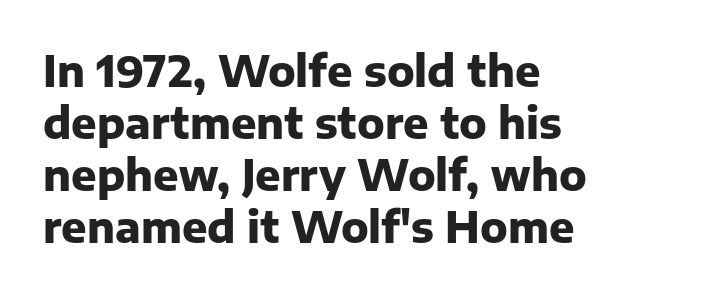
Q: Is the text bold? A: Yes.
Q: Is the text italic (slanted)? A: No, it is upright.
Q: Is the typeface a serif or a sans-serif typeface? A: Sans-serif.
Q: Is the text underlined? A: No.
Q: How is the paragraph aligned? A: Left-aligned.
Q: Is the spacing between letters normal or unusually wide? A: Normal.
Q: Width (condensed, normal, or wide)? A: Normal.
Q: Stroke contrast? A: Low.
Q: x-height? A: Medium.
Q: Monospaced? A: No.
